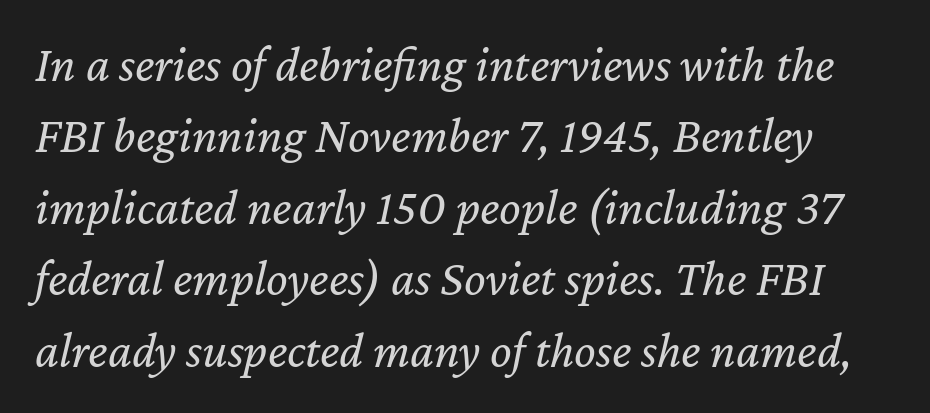
The text carries the slant typical of an italic or oblique font. This sample keeps an unexceptional amount of space between lines. Caption: face not bold, strokes unweighted. Look at the tracking — it's just the regular setting, nothing added. Is this a fixed-width face? No — the glyphs have proportional, varying widths.
